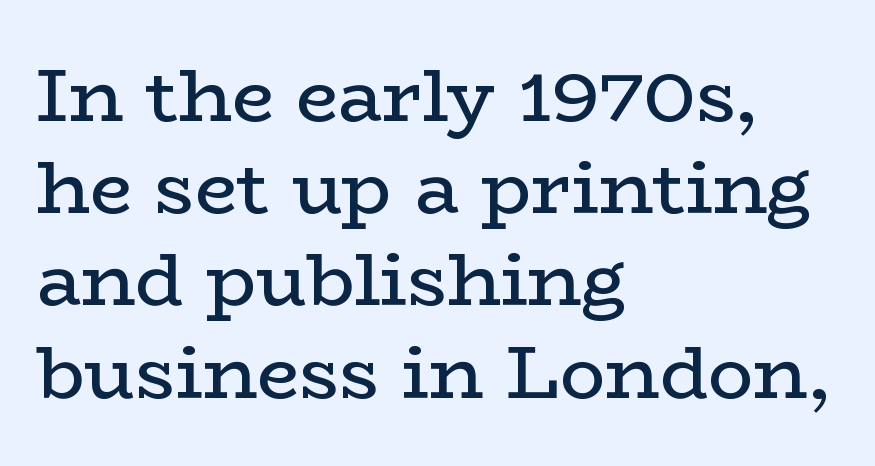
{"serif": "yes", "italic": "no", "bold": "no", "weight": "regular", "width": "wide", "stroke_contrast": "low", "x_height": "medium", "monospaced": "no", "underline": "no", "align": "left", "line_spacing_ratio": 1.23, "letter_spacing": "normal", "letter_spacing_em": 0.0, "glyph_px": 75}
